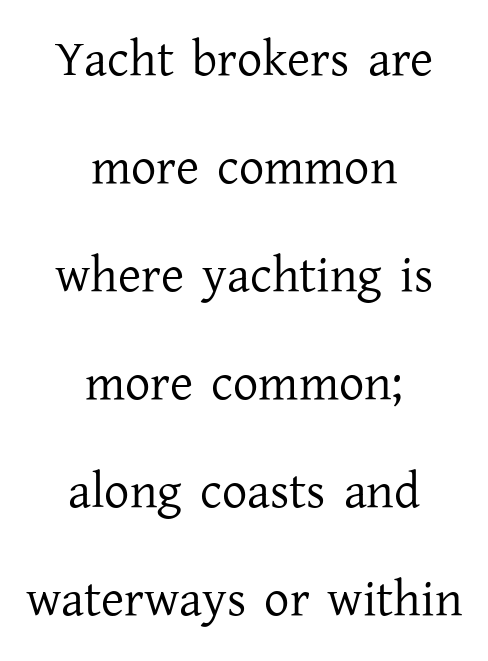
{"serif": "yes", "italic": "no", "bold": "no", "weight": "regular", "width": "normal", "stroke_contrast": "low", "x_height": "medium", "monospaced": "no", "underline": "no", "align": "center", "line_spacing": "loose", "line_spacing_ratio": 2.16, "letter_spacing": "normal", "letter_spacing_em": 0.0, "glyph_px": 50}
